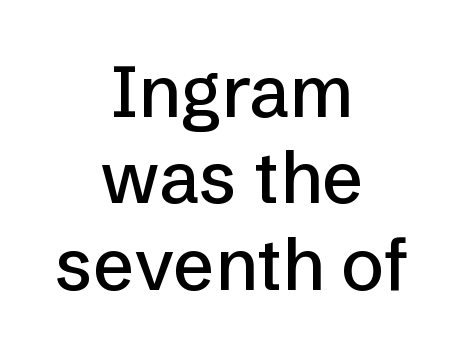
{"serif": "no", "italic": "no", "width": "normal", "stroke_contrast": "low", "x_height": "medium", "monospaced": "no", "underline": "no", "align": "center", "line_spacing_ratio": 1.2, "letter_spacing": "normal", "letter_spacing_em": 0.0, "glyph_px": 72}
